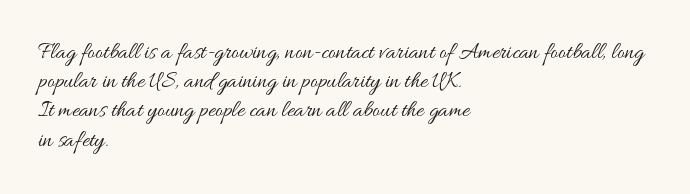
Q: Is the text bold? A: No.
Q: Is the text italic (slanted)? A: Yes.
Q: Is the text underlined? A: No.
Q: How is the paragraph aligned? A: Left-aligned.
Q: Is the spacing between letters normal or unusually wide? A: Normal.
Q: Is the spacing between lines tight, normal or loose? A: Normal.
